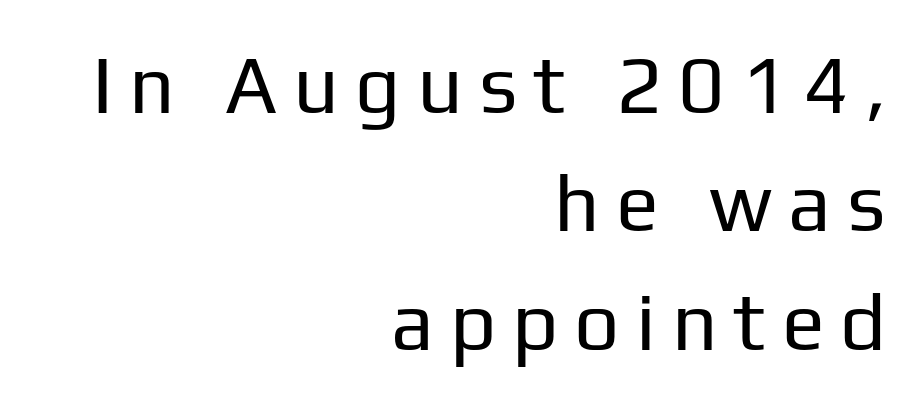
The image shows 80 px regular-weight sans-serif type, upright; set right-aligned, normal line spacing (1.48x), unusually wide letter spacing (+0.2 em), not underlined; low stroke contrast and a medium x-height.
